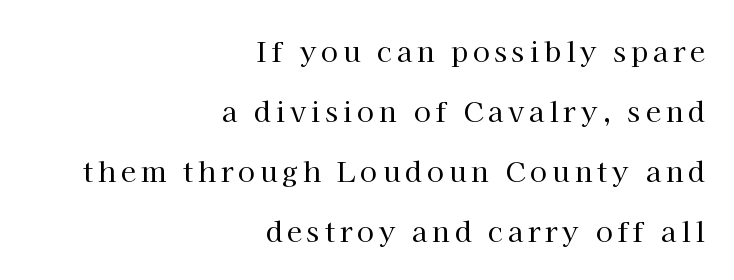
The weight would be labelled regular, book, light, or lighter still. A bare baseline throughout the passage. Typographically, this falls in the serif category. The space between consecutive lines is lavish. Every stem runs plumb, perpendicular to the baseline.
